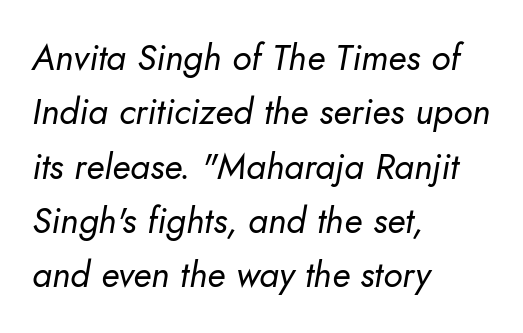
Q: Is the text bold? A: No.
Q: Is the text italic (slanted)? A: Yes, it leans right by about 10 degrees.
Q: Is the text underlined? A: No.
Q: How is the paragraph aligned? A: Left-aligned.
Q: Is the spacing between letters normal or unusually wide? A: Normal.
Q: Is the spacing between lines tight, normal or loose? A: Normal.
Q: Width (condensed, normal, or wide)? A: Normal.
Q: Stroke contrast? A: Low.
Q: x-height? A: Small.
Q: Monospaced? A: No.
